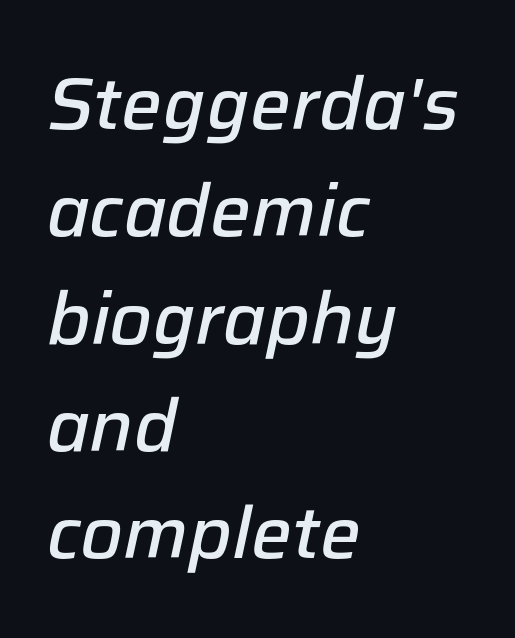
Observe the lean: these are italic letterforms. The passage shown stacks its lines at a standard gap. Is this a fixed-width face? No — the glyphs have proportional, varying widths. The passage is arranged the way most books set body copy — flush left.
